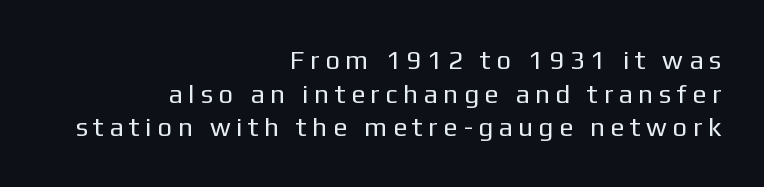
{"italic": "no", "bold": "no", "underline": "no", "align": "right", "line_spacing": "normal", "line_spacing_ratio": 1.29, "letter_spacing": "wide", "letter_spacing_em": 0.29, "glyph_px": 26}
